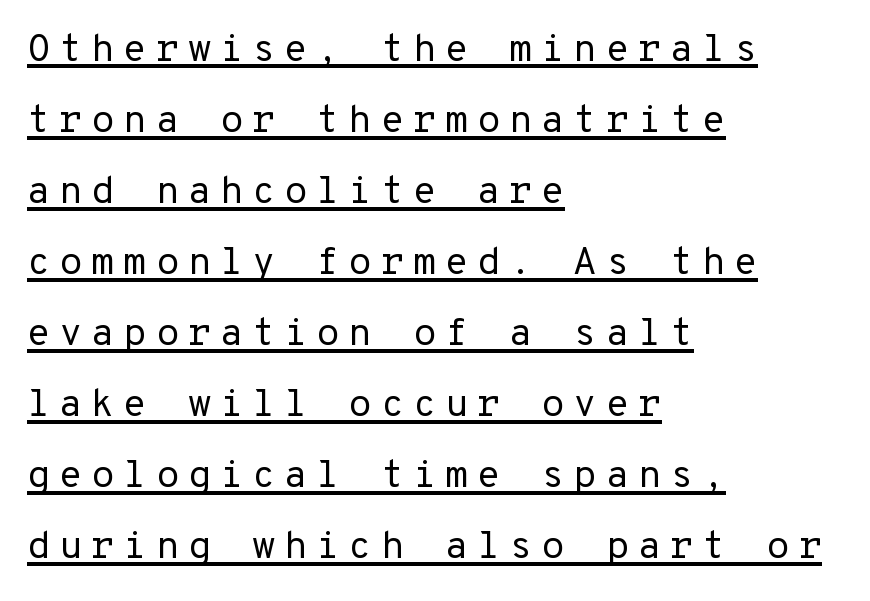
{"serif": "no", "italic": "no", "bold": "no", "weight": "regular", "width": "normal", "stroke_contrast": "low", "x_height": "medium", "monospaced": "yes", "underline": "yes", "align": "left", "line_spacing_ratio": 1.87, "letter_spacing": "wide", "letter_spacing_em": 0.23, "glyph_px": 38}
